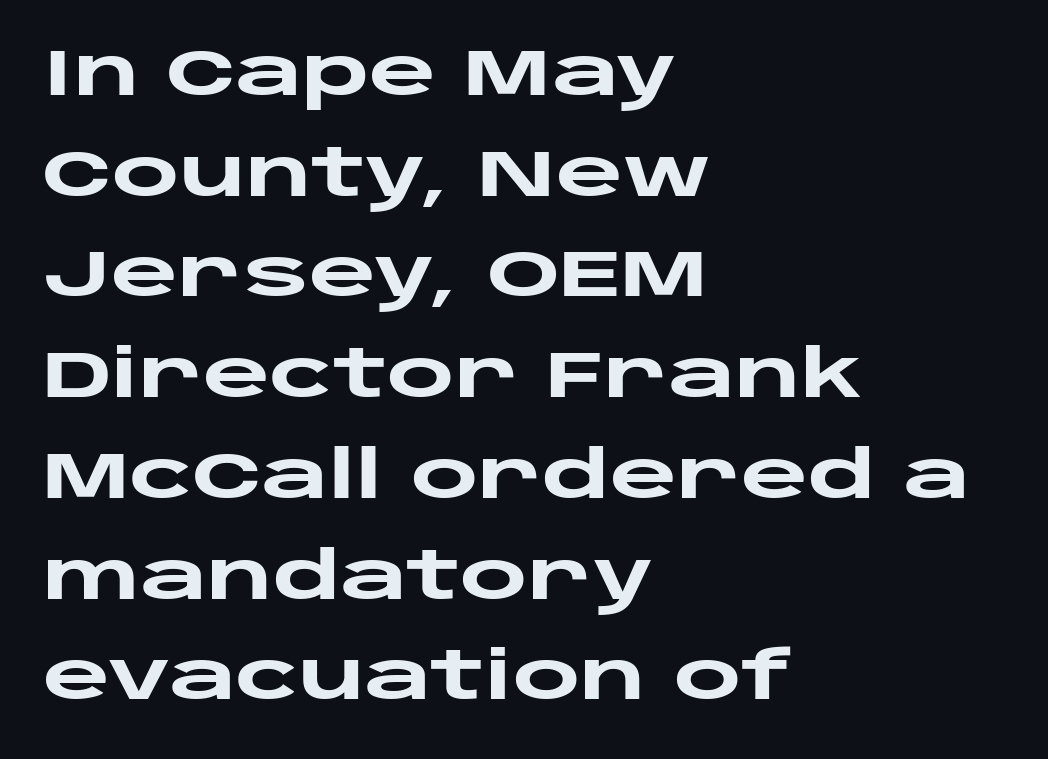
A typesetter would call this proportional, since set widths differ per character. Horizontally, the lines are justified to the leading edge only. A typesetter would call this zero additional tracking. Serif or sans? Sans — the stroke terminals are bare.
